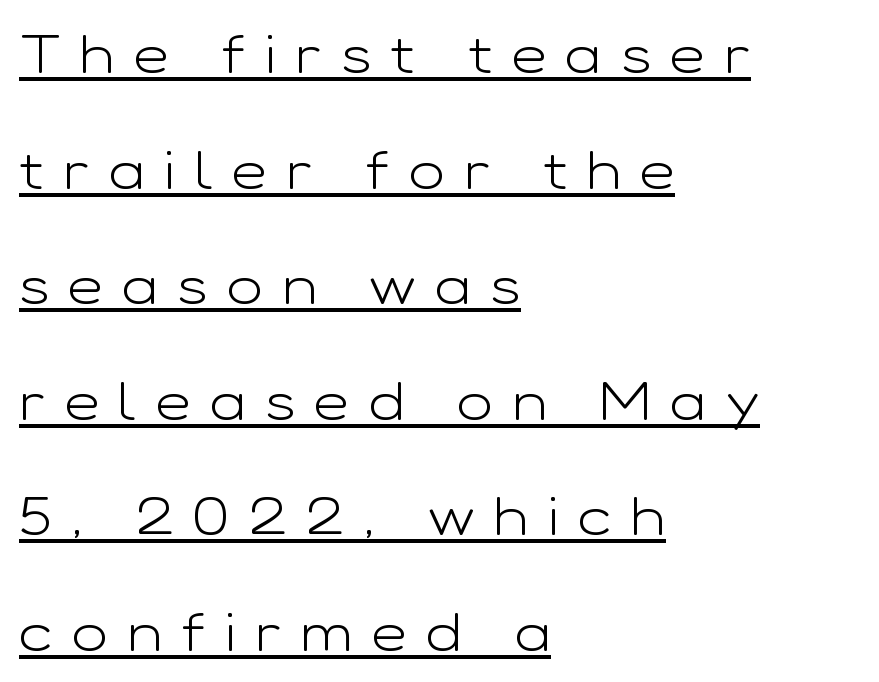
The image shows 54 px light, wide sans-serif type, upright; set left-aligned, loose line spacing (2.14x), unusually wide letter spacing (+0.36 em), underlined; low stroke contrast and a medium x-height.
